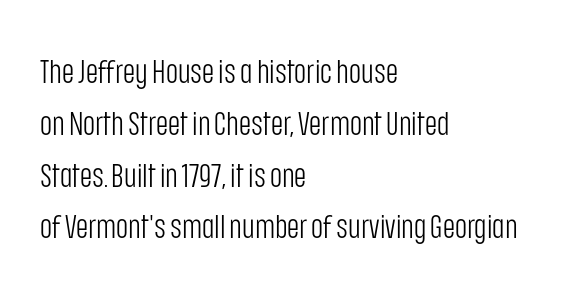
Q: Is the text bold? A: No.
Q: Is the text italic (slanted)? A: No, it is upright.
Q: Is the typeface a serif or a sans-serif typeface? A: Sans-serif.
Q: Is the text underlined? A: No.
Q: How is the paragraph aligned? A: Left-aligned.
Q: Is the spacing between letters normal or unusually wide? A: Normal.
Q: Is the spacing between lines tight, normal or loose? A: Normal.
Q: Width (condensed, normal, or wide)? A: Condensed.
Q: Stroke contrast? A: Low.
Q: x-height? A: Large.
Q: Monospaced? A: No.
